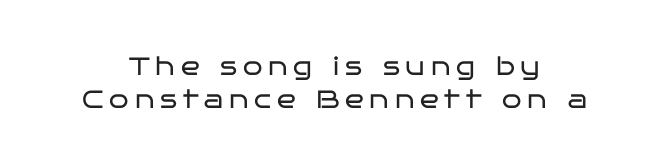
Words float on clear page, feet unadorned. A centered setting, common on invitations and titles, is used for this passage. This is not heavy type; no bold has been used. Regarding leading, the lines here are spaced in the standard way. Is there any slant? The stems are plumb.
